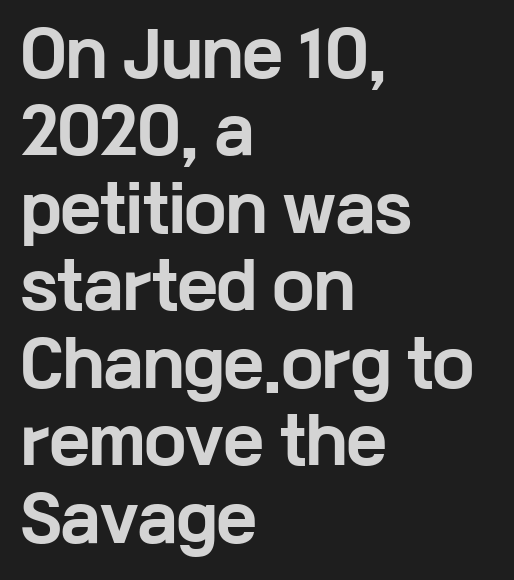
{"serif": "no", "italic": "no", "bold": "yes", "weight": "bold", "width": "wide", "stroke_contrast": "low", "x_height": "medium", "monospaced": "no", "underline": "no", "align": "left", "line_spacing": "normal", "line_spacing_ratio": 1.27, "letter_spacing": "normal", "letter_spacing_em": 0.0, "glyph_px": 61}
